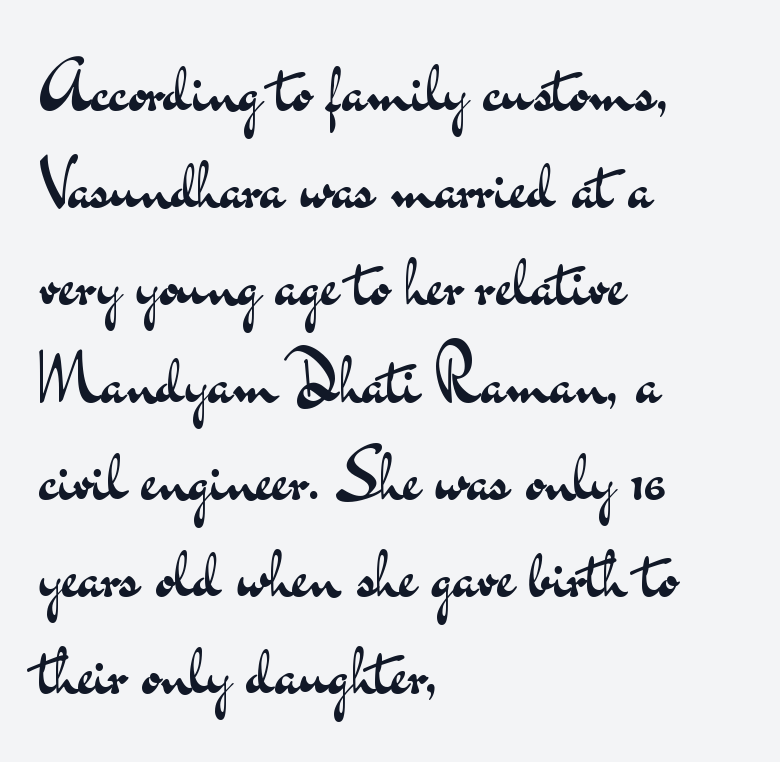
The image shows 68 px regular-weight, wide sans-serif type; set left-aligned, normal line spacing (1.43x), normal letter spacing, not underlined; medium stroke contrast and a small x-height.
